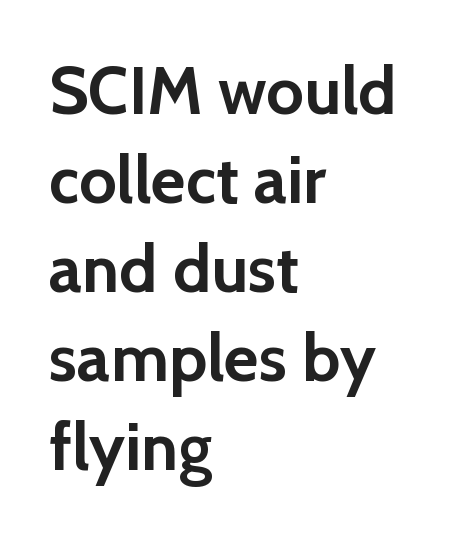
{"serif": "no", "italic": "no", "bold": "yes", "weight": "semibold", "width": "normal", "x_height": "medium", "monospaced": "no", "underline": "no", "align": "left", "line_spacing": "normal", "line_spacing_ratio": 1.33, "letter_spacing": "normal", "letter_spacing_em": 0.0, "glyph_px": 67}
